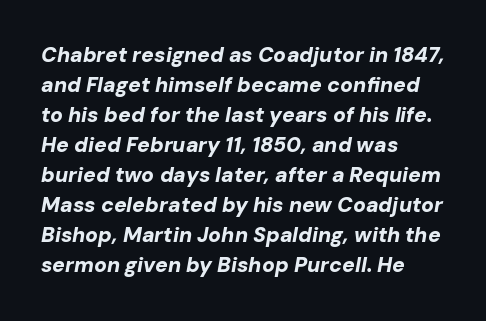
{"italic": "yes", "lean": "right", "slant_degrees": 10, "bold": "yes", "underline": "no", "align": "left", "line_spacing": "normal", "line_spacing_ratio": 1.43, "letter_spacing": "normal", "letter_spacing_em": 0.0, "glyph_px": 21}
